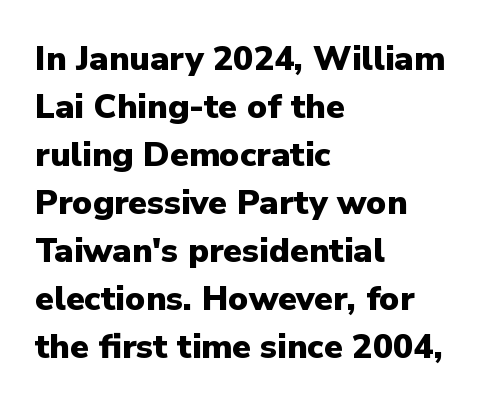
The image shows 34 px heavy sans-serif type, upright; set left-aligned, normal line spacing (1.41x), normal letter spacing, not underlined; low stroke contrast and a medium x-height.
